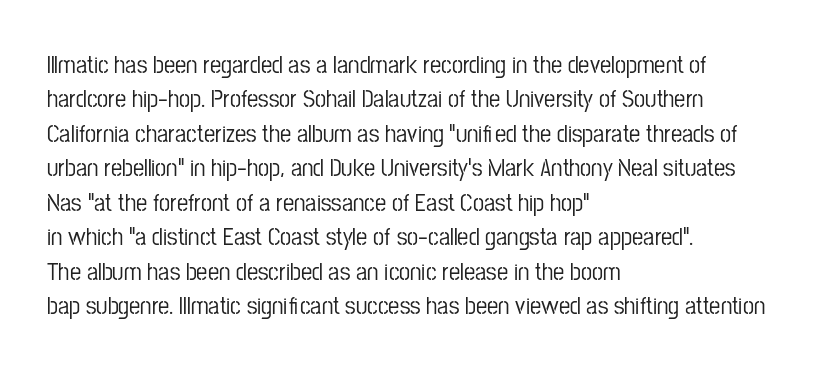
{"italic": "no", "underline": "no", "align": "left", "line_spacing": "normal", "line_spacing_ratio": 1.38, "letter_spacing": "normal", "letter_spacing_em": 0.0, "glyph_px": 25}
